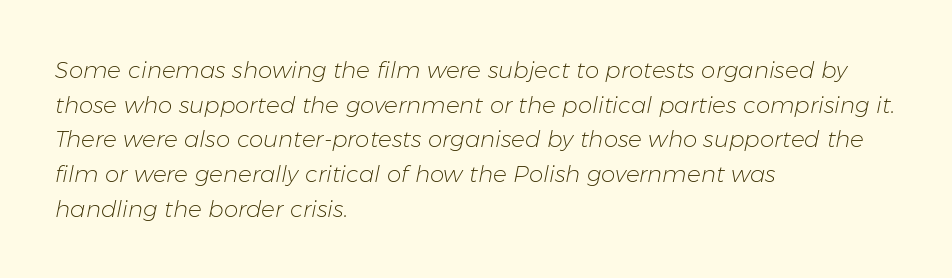
Q: Is the text bold? A: No.
Q: Is the text italic (slanted)? A: Yes, it leans right by about 11 degrees.
Q: Is the text underlined? A: No.
Q: How is the paragraph aligned? A: Left-aligned.
Q: Is the spacing between letters normal or unusually wide? A: Normal.
Q: Is the spacing between lines tight, normal or loose? A: Normal.
